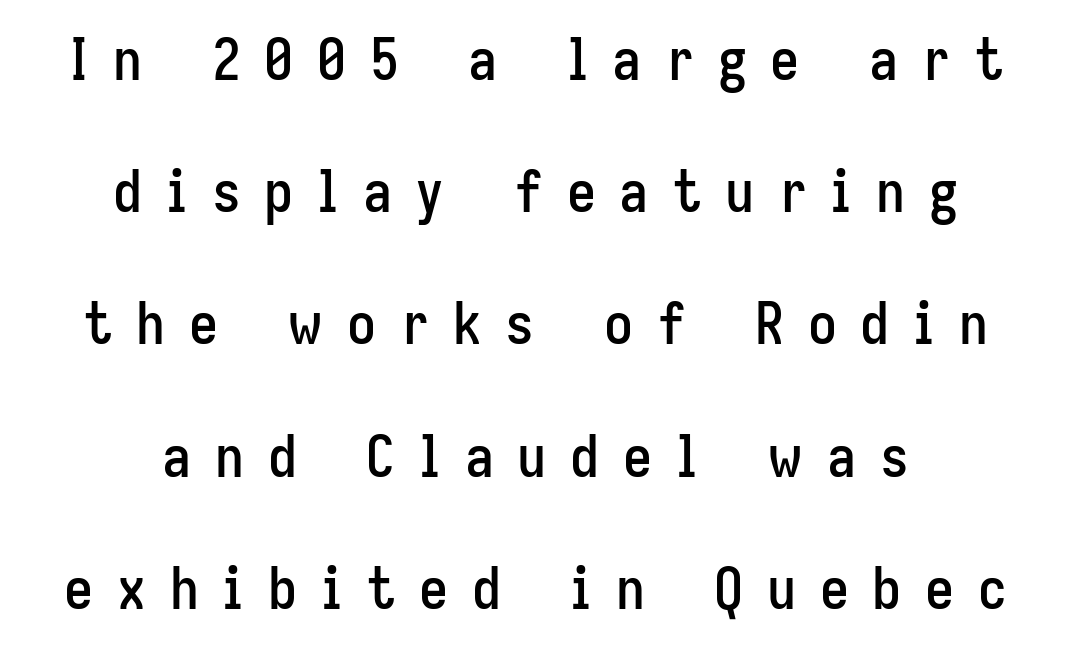
The image shows 58 px condensed sans-serif type, upright; set centered, loose line spacing (2.28x), unusually wide letter spacing (+0.41 em), not underlined; low stroke contrast and a medium x-height.
